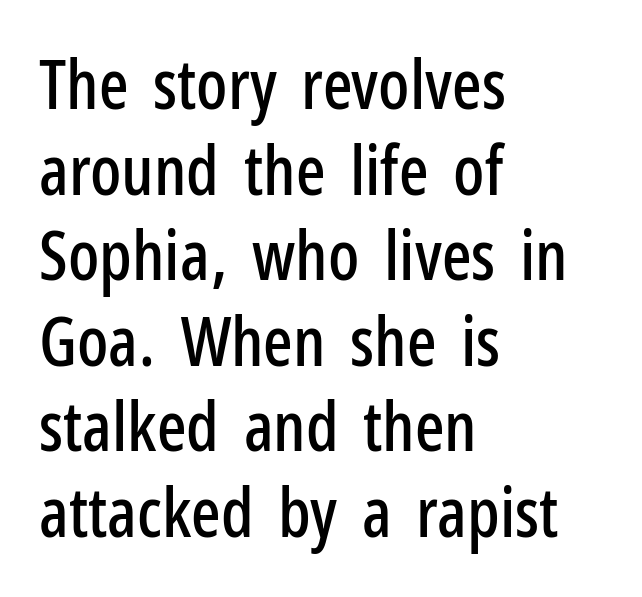
Q: Is the text italic (slanted)? A: No, it is upright.
Q: Is the typeface a serif or a sans-serif typeface? A: Sans-serif.
Q: Is the text underlined? A: No.
Q: How is the paragraph aligned? A: Left-aligned.
Q: Is the spacing between letters normal or unusually wide? A: Normal.
Q: Width (condensed, normal, or wide)? A: Condensed.
Q: Stroke contrast? A: Low.
Q: x-height? A: Medium.
Q: Monospaced? A: No.
